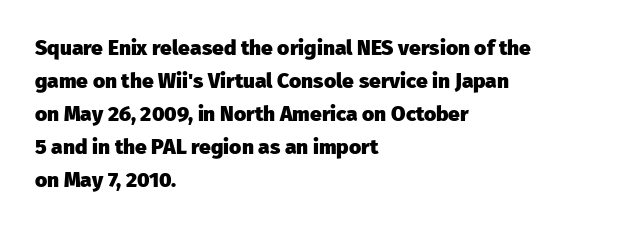
The sample has been set heavy, in full bold. Any mark beneath the type? The region is blank. The ragged edge is on the right, which tells us the setting is flush left. This sample uses plain, unmodified letter spacing. Posture: vertical. Does the leading feel generous? No, just average.
